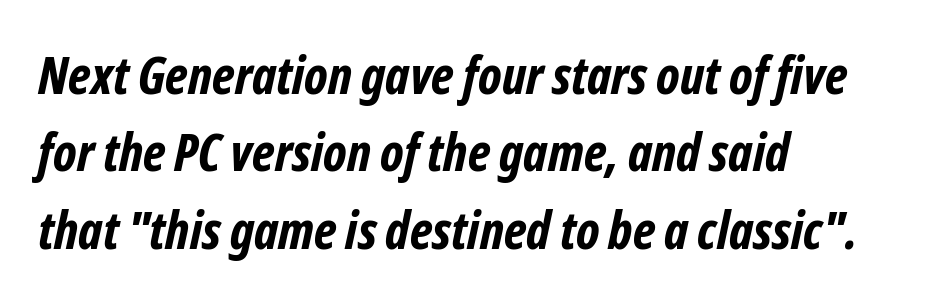
{"serif": "no", "bold": "yes", "weight": "bold", "width": "condensed", "stroke_contrast": "low", "x_height": "medium", "monospaced": "no", "underline": "no", "align": "left", "line_spacing": "normal", "line_spacing_ratio": 1.49, "letter_spacing": "normal", "letter_spacing_em": 0.0, "glyph_px": 52}
